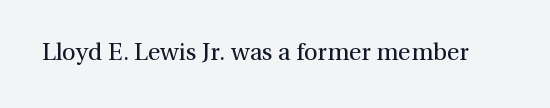
{"italic": "no", "bold": "no", "underline": "no", "letter_spacing": "normal", "letter_spacing_em": 0.0, "glyph_px": 24}
